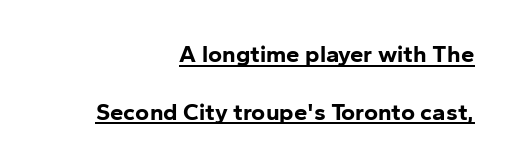
Q: Is the text bold? A: Yes.
Q: Is the text italic (slanted)? A: No, it is upright.
Q: Is the text underlined? A: Yes.
Q: How is the paragraph aligned? A: Right-aligned.
Q: Is the spacing between letters normal or unusually wide? A: Normal.
Q: Is the spacing between lines tight, normal or loose? A: Loose.
